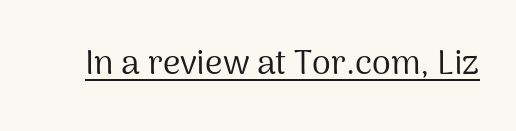
Think of a printed novel: that variable character pitch is what you see here. Is the letter spacing exaggerated? No — it looks like the ordinary default. Vertical strokes here are truly vertical. The words here are underlined.
